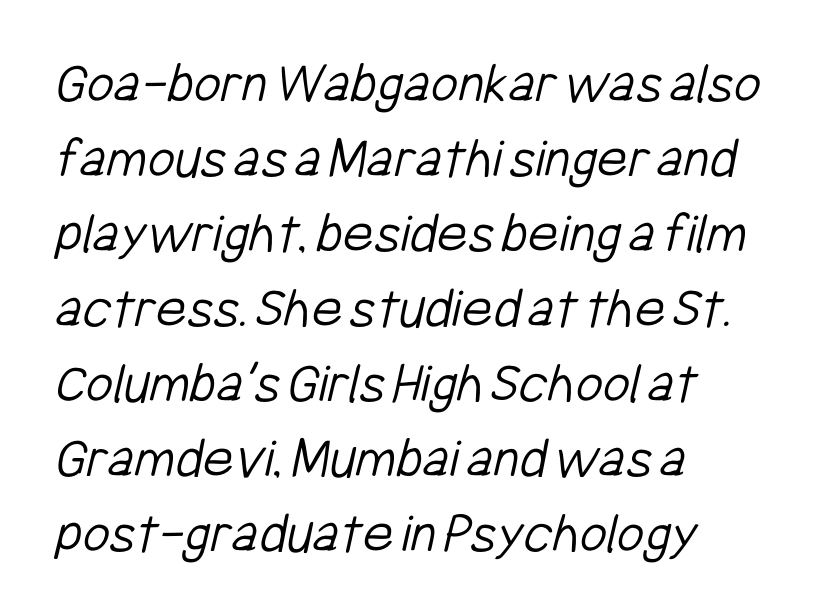
{"serif": "no", "bold": "no", "weight": "light", "width": "condensed", "stroke_contrast": "low", "x_height": "medium", "monospaced": "no", "underline": "no", "align": "left", "line_spacing": "normal", "line_spacing_ratio": 1.27, "letter_spacing": "normal", "letter_spacing_em": 0.0, "glyph_px": 59}
